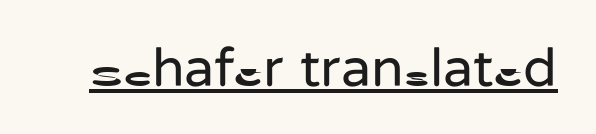
The image shows 55 px regular-weight sans-serif type, upright; set normal letter spacing, underlined; low stroke contrast and a medium x-height.
